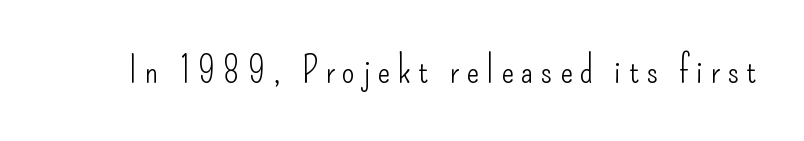
{"serif": "no", "italic": "no", "bold": "no", "weight": "light", "width": "condensed", "stroke_contrast": "low", "x_height": "small", "monospaced": "no", "underline": "no", "letter_spacing": "wide", "letter_spacing_em": 0.2, "glyph_px": 37}
